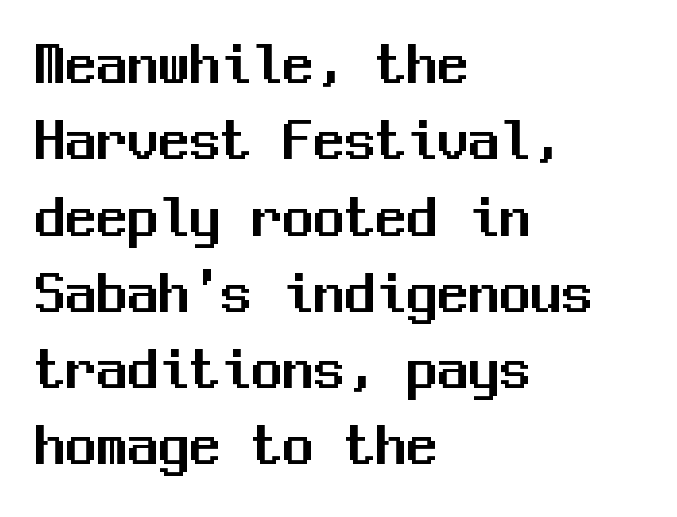
The image shows 62 px sans-serif type, upright, monospaced; set left-aligned, line spacing 1.23x, normal letter spacing, not underlined; medium stroke contrast and a medium x-height.
